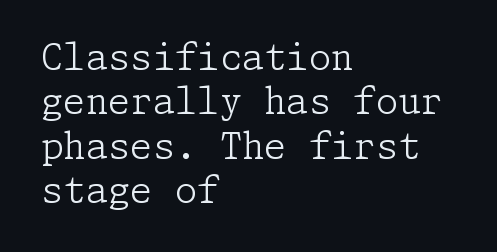
The image shows 36 px light serif type, upright; set left-aligned, line spacing 1.23x, normal letter spacing, not underlined; low stroke contrast and a medium x-height.
